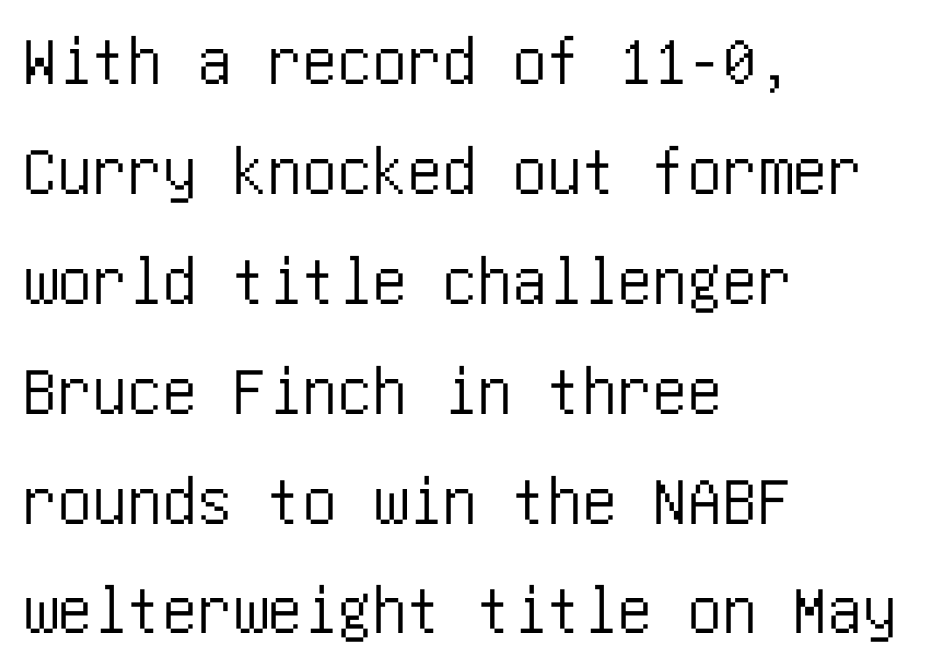
{"serif": "no", "italic": "no", "width": "condensed", "stroke_contrast": "low", "x_height": "large", "underline": "no", "align": "left", "line_spacing": "normal", "line_spacing_ratio": 1.57, "letter_spacing": "normal", "letter_spacing_em": 0.0, "glyph_px": 70}
